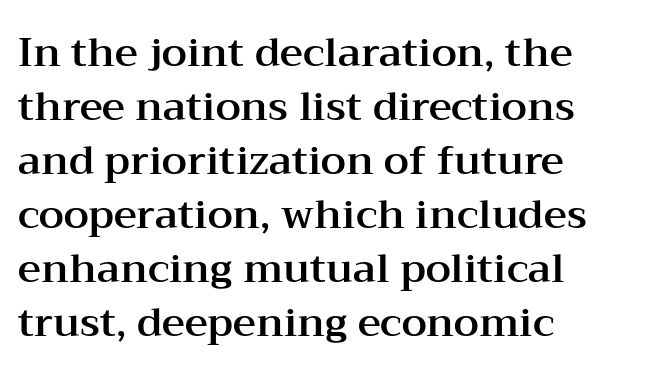
Q: Is the text italic (slanted)? A: No, it is upright.
Q: Is the typeface a serif or a sans-serif typeface? A: Serif.
Q: Is the text underlined? A: No.
Q: How is the paragraph aligned? A: Left-aligned.
Q: Is the spacing between letters normal or unusually wide? A: Normal.
Q: Is the spacing between lines tight, normal or loose? A: Normal.
Q: Width (condensed, normal, or wide)? A: Wide.
Q: Stroke contrast? A: Medium.
Q: x-height? A: Medium.
Q: Monospaced? A: No.
